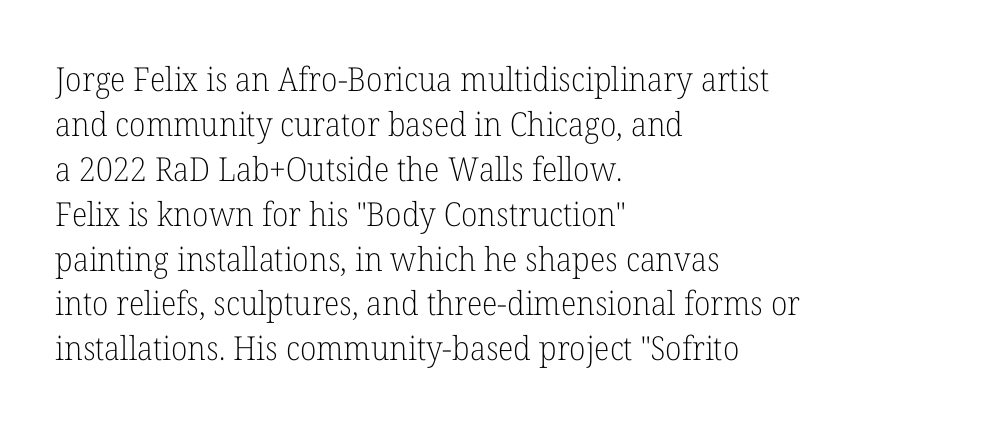
Q: Is the text bold? A: No.
Q: Is the text italic (slanted)? A: No, it is upright.
Q: Is the typeface a serif or a sans-serif typeface? A: Serif.
Q: Is the text underlined? A: No.
Q: How is the paragraph aligned? A: Left-aligned.
Q: Is the spacing between letters normal or unusually wide? A: Normal.
Q: Is the spacing between lines tight, normal or loose? A: Normal.
Q: Width (condensed, normal, or wide)? A: Normal.
Q: Stroke contrast? A: Low.
Q: x-height? A: Medium.
Q: Monospaced? A: No.
